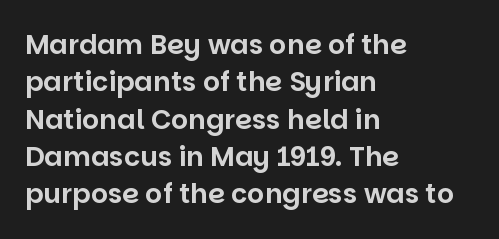
Q: Is the text italic (slanted)? A: No, it is upright.
Q: Is the text underlined? A: No.
Q: How is the paragraph aligned? A: Left-aligned.
Q: Is the spacing between letters normal or unusually wide? A: Normal.
Q: Is the spacing between lines tight, normal or loose? A: Normal.
